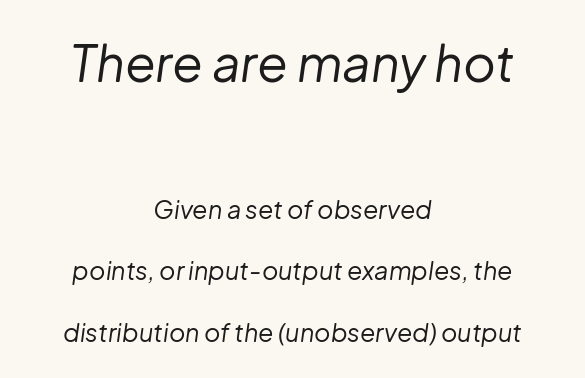
Each word holds together tightly as a unit, with standard inter-letter gaps. These glyphs show unthickened strokes, regular width or finer. The string is rendered with underlining switched off. Notice how the stems are inclined rather than vertical — that's the hallmark of italics. One-word summary of the alignment: center. A student would notice the top passage is typeset larger than what follows.
